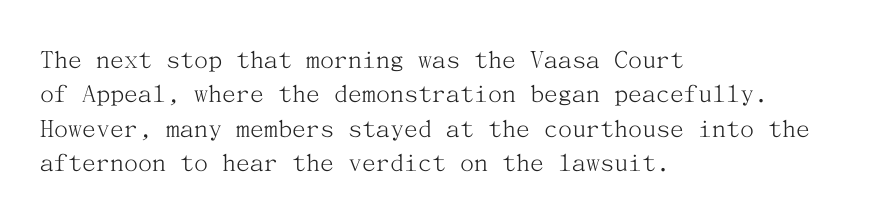
{"serif": "yes", "italic": "no", "bold": "no", "weight": "light", "width": "normal", "stroke_contrast": "medium", "x_height": "medium", "underline": "no", "align": "left", "line_spacing_ratio": 1.23, "letter_spacing": "normal", "letter_spacing_em": 0.0, "glyph_px": 28}
